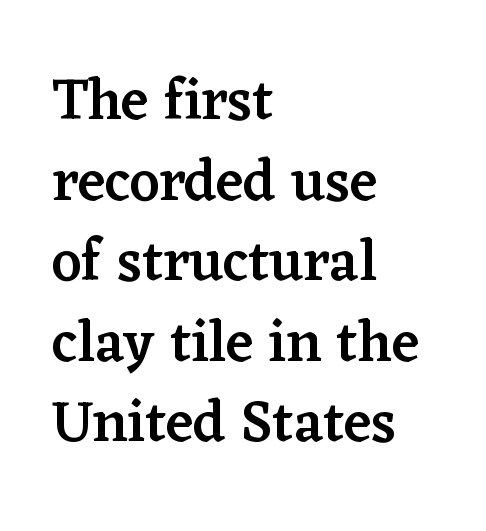
The image shows 58 px semibold serif type, upright; set left-aligned, normal line spacing (1.39x), normal letter spacing, not underlined; low stroke contrast and a medium x-height.
